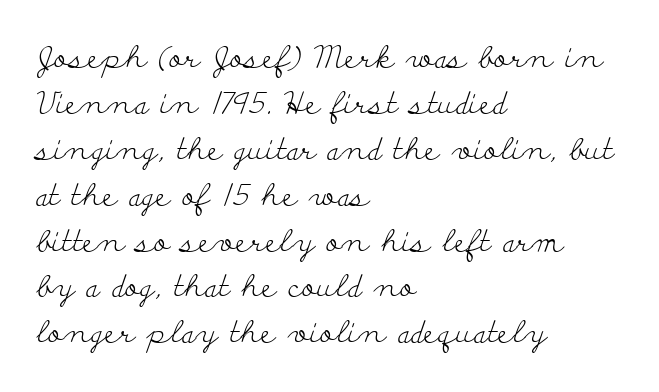
Q: Is the text bold? A: No.
Q: Is the text italic (slanted)? A: Yes.
Q: Is the typeface a serif or a sans-serif typeface? A: Serif.
Q: Is the text underlined? A: No.
Q: How is the paragraph aligned? A: Left-aligned.
Q: Is the spacing between letters normal or unusually wide? A: Normal.
Q: Is the spacing between lines tight, normal or loose? A: Normal.
Q: Width (condensed, normal, or wide)? A: Wide.
Q: Stroke contrast? A: Low.
Q: x-height? A: Small.
Q: Monospaced? A: No.
